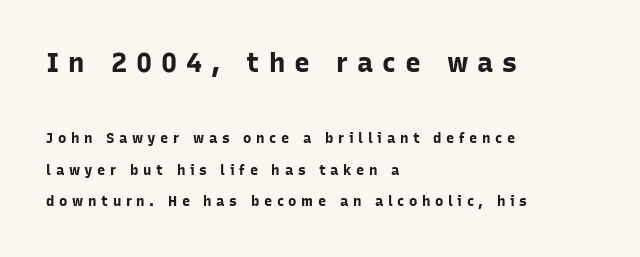
The image shows 27 px bold type, upright; set left-aligned, loose line spacing (2.27x), unusually wide letter spacing (+0.33 em), not underlined; the first (top) block is 1.93x larger.
